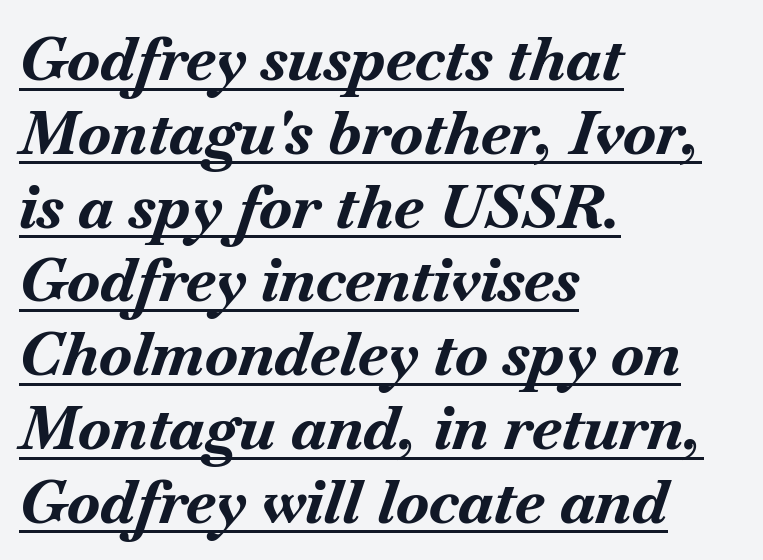
Each line of the rendering has a horizontal stroke beneath the glyphs. The paragraph shown leans on its left margin. Its strokes are broad and dark, the hallmark of bold type. What stands out about the letter spacing? Nothing — it is the standard amount. Varying glyph widths throughout — classic text-font behaviour. Italic: yes, the glyphs are oblique.
